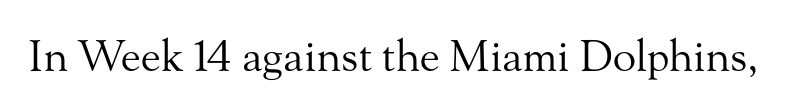
The image shows 43 px regular-weight serif type, upright; set normal letter spacing, not underlined; medium stroke contrast and a small x-height.
